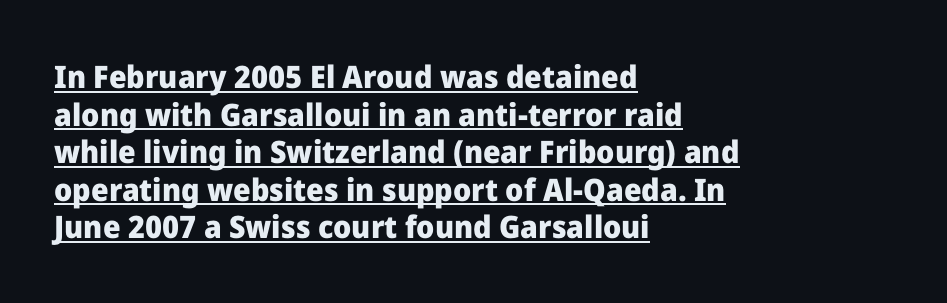
The image shows 31 px heavy sans-serif type, upright; set left-aligned, line spacing 1.21x, normal letter spacing, underlined; low stroke contrast and a medium x-height.
